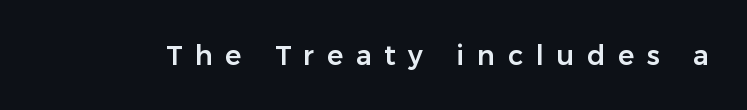
The image shows 27 px text type, upright; set unusually wide letter spacing (+0.47 em), not underlined.
